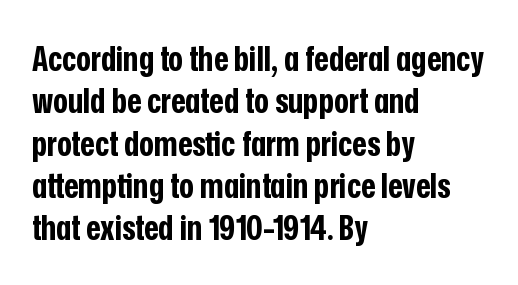
Q: Is the text bold? A: Yes.
Q: Is the text italic (slanted)? A: No, it is upright.
Q: Is the typeface a serif or a sans-serif typeface? A: Sans-serif.
Q: Is the text underlined? A: No.
Q: How is the paragraph aligned? A: Left-aligned.
Q: Is the spacing between letters normal or unusually wide? A: Normal.
Q: Width (condensed, normal, or wide)? A: Condensed.
Q: Stroke contrast? A: Low.
Q: x-height? A: Medium.
Q: Monospaced? A: No.
